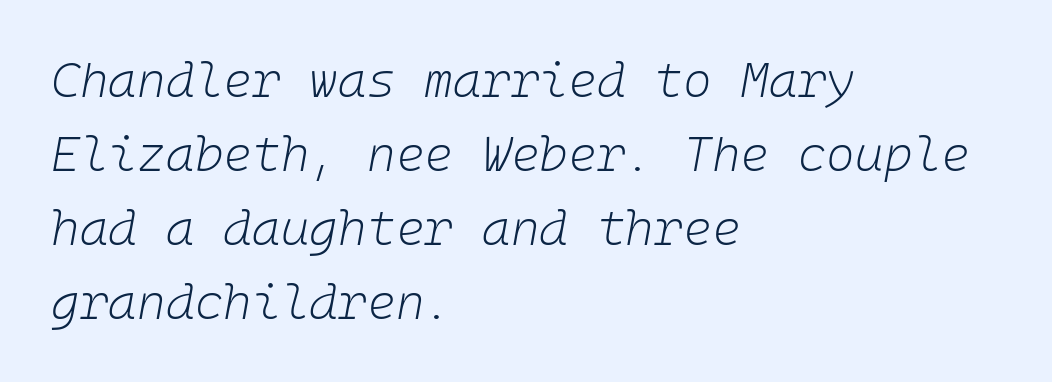
{"italic": "yes", "lean": "right", "slant_degrees": 10, "bold": "no", "weight": "light", "width": "normal", "stroke_contrast": "low", "x_height": "medium", "underline": "no", "align": "left", "line_spacing": "normal", "line_spacing_ratio": 1.51, "letter_spacing": "normal", "letter_spacing_em": 0.0, "glyph_px": 49}
